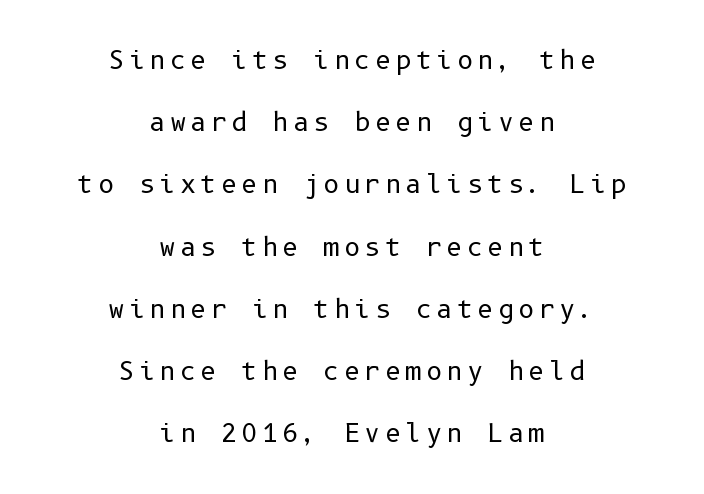
Q: Is the text bold? A: No.
Q: Is the text italic (slanted)? A: No, it is upright.
Q: Is the text underlined? A: No.
Q: How is the paragraph aligned? A: Centered.
Q: Is the spacing between lines tight, normal or loose? A: Loose.
